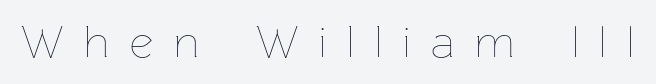
The image shows 45 px thin type, upright; set unusually wide letter spacing (+0.46 em), not underlined; low stroke contrast and a medium x-height.
